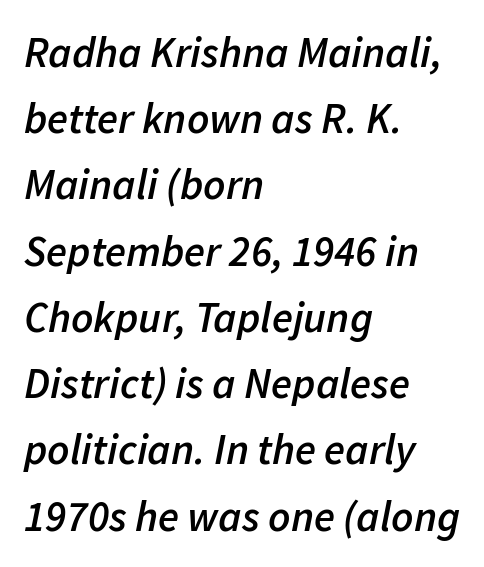
Q: Is the text bold? A: Semi-bold.
Q: Is the text italic (slanted)? A: Yes, it leans right by about 11 degrees.
Q: Is the text underlined? A: No.
Q: How is the paragraph aligned? A: Left-aligned.
Q: Is the spacing between letters normal or unusually wide? A: Normal.
Q: Is the spacing between lines tight, normal or loose? A: Normal.
Q: Width (condensed, normal, or wide)? A: Normal.
Q: Stroke contrast? A: Low.
Q: x-height? A: Medium.
Q: Monospaced? A: No.
